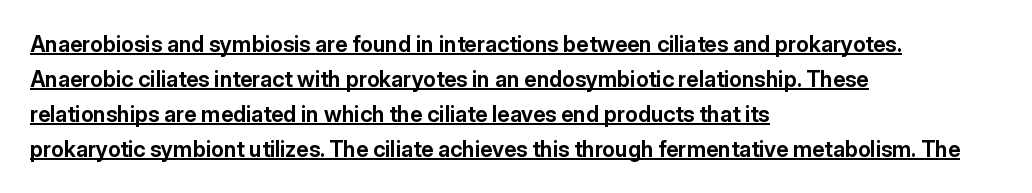
{"italic": "no", "bold": "yes", "underline": "yes", "align": "left", "line_spacing": "normal", "line_spacing_ratio": 1.59, "letter_spacing": "normal", "letter_spacing_em": 0.0, "glyph_px": 22}
